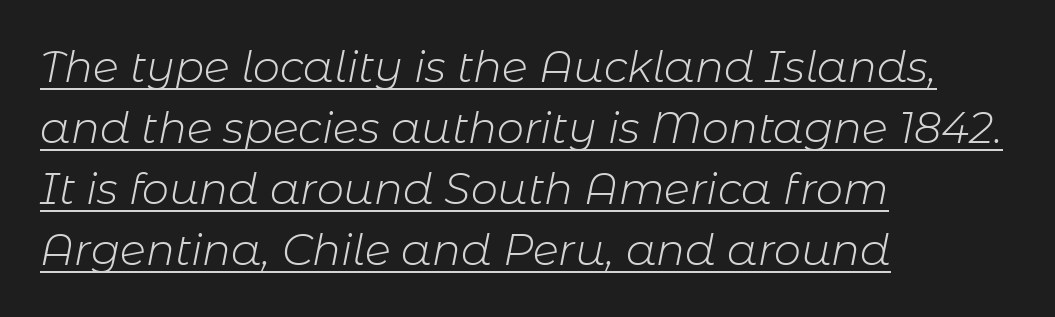
{"italic": "yes", "lean": "right", "slant_degrees": 11, "bold": "no", "weight": "light", "width": "normal", "stroke_contrast": "low", "x_height": "medium", "monospaced": "no", "underline": "yes", "align": "left", "line_spacing": "normal", "line_spacing_ratio": 1.42, "letter_spacing": "normal", "letter_spacing_em": 0.0, "glyph_px": 43}
